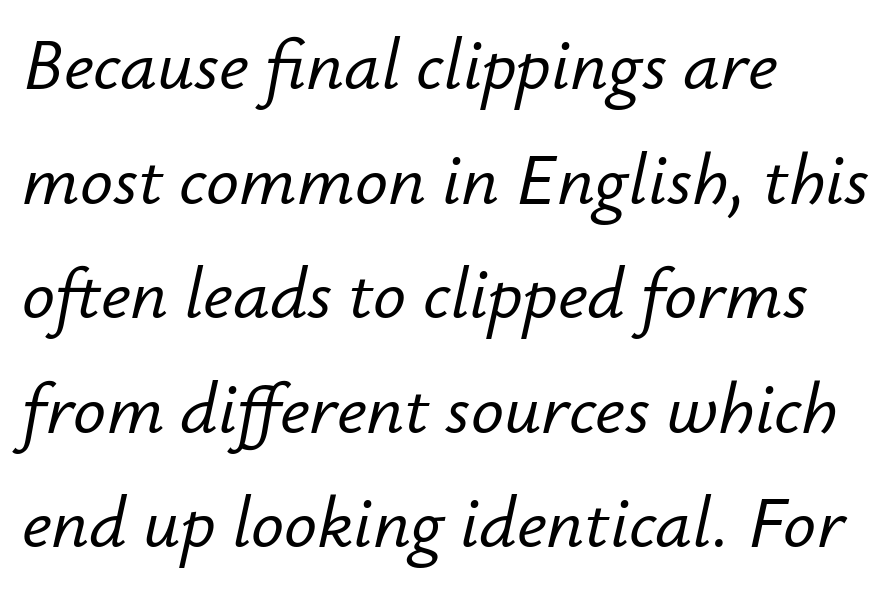
The image shows 73 px text type, italic (leaning right); set left-aligned, normal line spacing (1.57x), normal letter spacing, not underlined; low stroke contrast and a small x-height.
